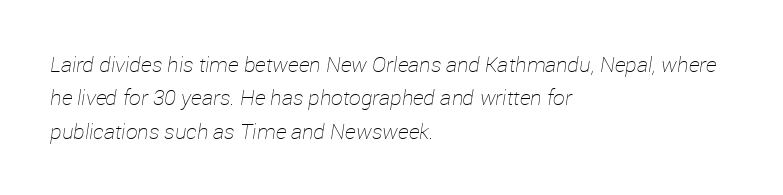
Leading matches the norm, producing a regular column. The face used here is rendered with its standard letterfit. Where is the straight margin? On the left. Underline: absent. Think standard paragraph weight, or any step lighter than that. Posture: slanted.
